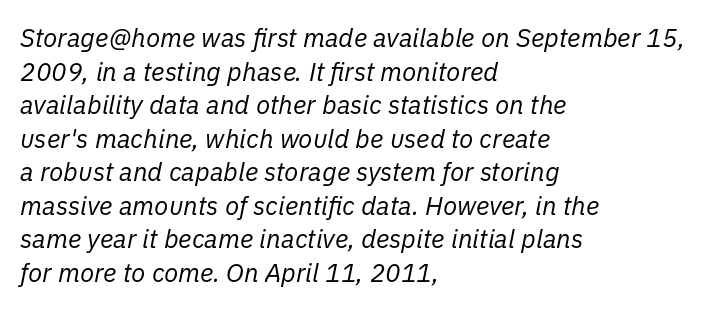
The image shows 26 px text type, italic (leaning right); set left-aligned, normal line spacing (1.29x), normal letter spacing, not underlined.
